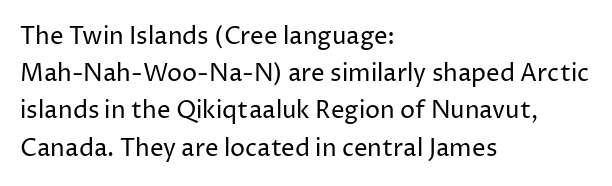
Ordinary non-slanted type is in use. This sample uses plain, unmodified letter spacing. Has an underline been added? It has not. The designer left line spacing at the default. The cut favours lightness, reaching ordinary text weight at its darkest. Layout note: lines flush left.
